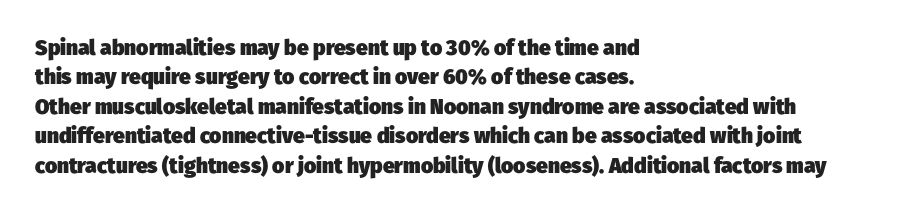
Q: Is the text bold? A: Yes.
Q: Is the text underlined? A: No.
Q: How is the paragraph aligned? A: Left-aligned.
Q: Is the spacing between letters normal or unusually wide? A: Normal.
Q: Is the spacing between lines tight, normal or loose? A: Normal.
